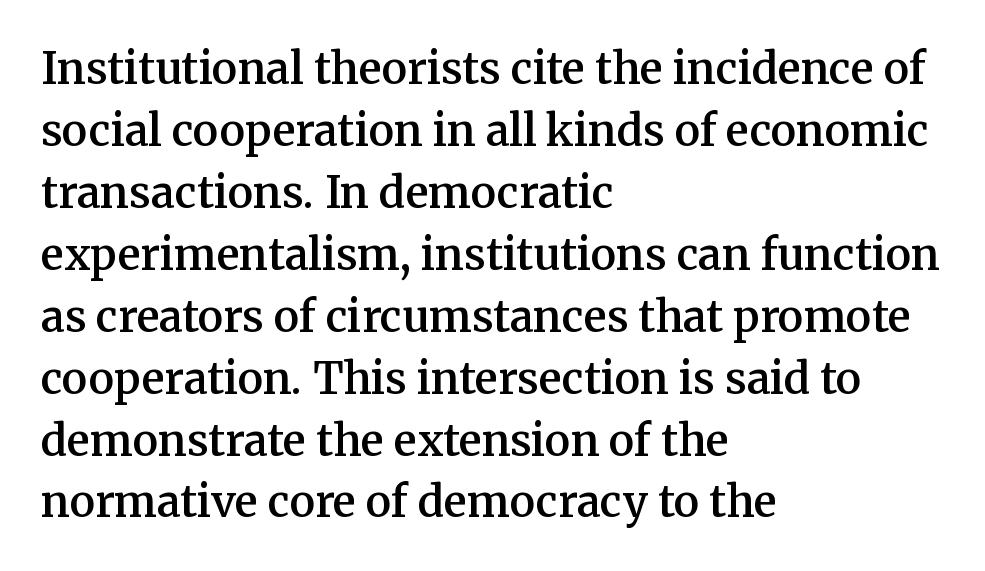
The image shows 43 px semibold serif type, upright; set left-aligned, normal line spacing (1.44x), normal letter spacing, not underlined; medium stroke contrast and a medium x-height.
